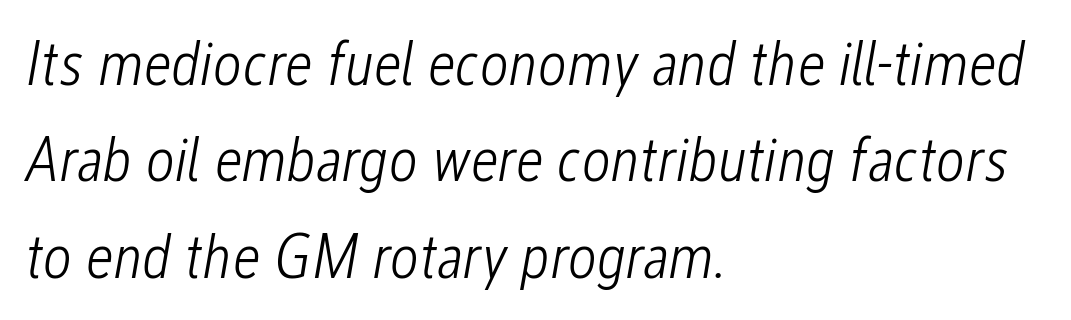
The rendering uses natural spacing where letterforms have individual widths. Compared with ordinary roman type, these characters are visibly tilted. Students, note that the glyphs here touch the page at normal intervals. One-word summary of the alignment: left. Vertically, the passage feels balanced, rows spaced as you'd expect. Descenders are the only things crossing below the line.
